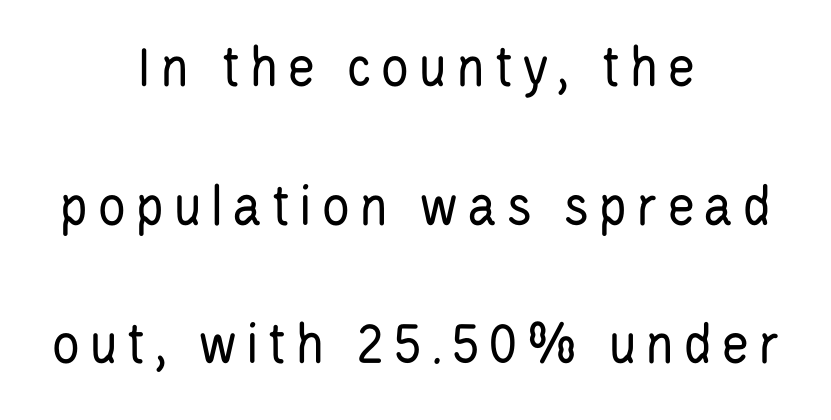
Nothing sits at the stroke ends, so this counts as sans-serif. Notice how the stems are strictly vertical — no italics here. A bare baseline throughout the passage. Reading down the block, each line starts at a different indent, mirrored at its end. Honestly, the rows look like they've been pulled way apart. These glyphs show unthickened strokes, regular width or finer.
